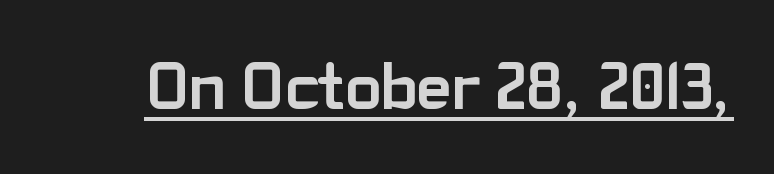
The image shows 67 px semibold sans-serif type, upright; set normal letter spacing, underlined; low stroke contrast and a medium x-height.
